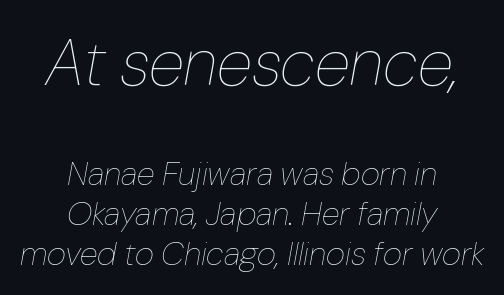
{"italic": "yes", "lean": "right", "slant_degrees": 10, "bold": "no", "weight": "thin", "width": "normal", "stroke_contrast": "low", "x_height": "medium", "monospaced": "no", "underline": "no", "align": "center", "line_spacing_ratio": 1.21, "letter_spacing": "normal", "letter_spacing_em": 0.0, "larger_block": "first", "size_ratio": 2.0, "glyph_px": 66}
